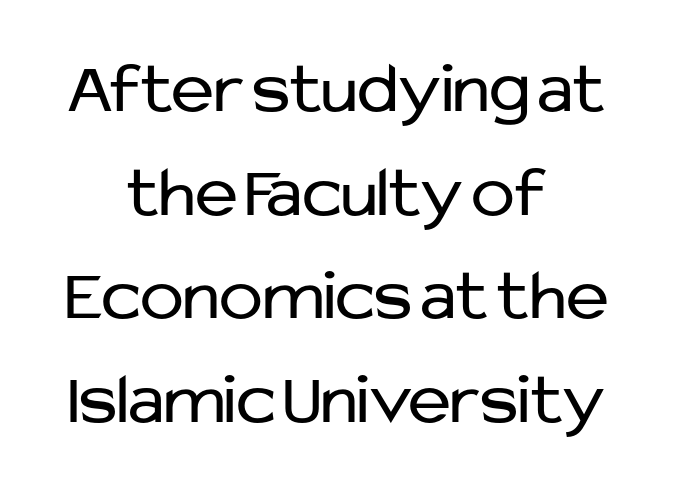
Q: Is the text bold? A: No.
Q: Is the text italic (slanted)? A: No, it is upright.
Q: Is the typeface a serif or a sans-serif typeface? A: Sans-serif.
Q: Is the text underlined? A: No.
Q: How is the paragraph aligned? A: Centered.
Q: Is the spacing between letters normal or unusually wide? A: Normal.
Q: Is the spacing between lines tight, normal or loose? A: Normal.
Q: Width (condensed, normal, or wide)? A: Normal.
Q: Stroke contrast? A: Low.
Q: x-height? A: Medium.
Q: Monospaced? A: No.
